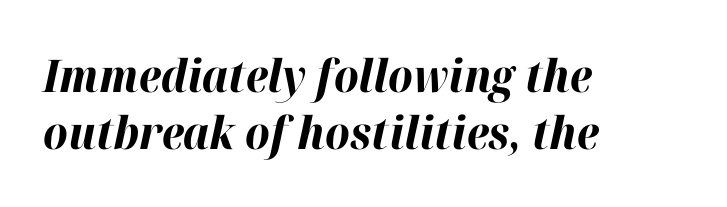
{"italic": "yes", "lean": "right", "slant_degrees": 12, "bold": "yes", "weight": "bold", "width": "normal", "stroke_contrast": "high", "x_height": "medium", "monospaced": "no", "underline": "no", "align": "left", "line_spacing": "normal", "line_spacing_ratio": 1.27, "letter_spacing": "normal", "letter_spacing_em": 0.0, "glyph_px": 45}
